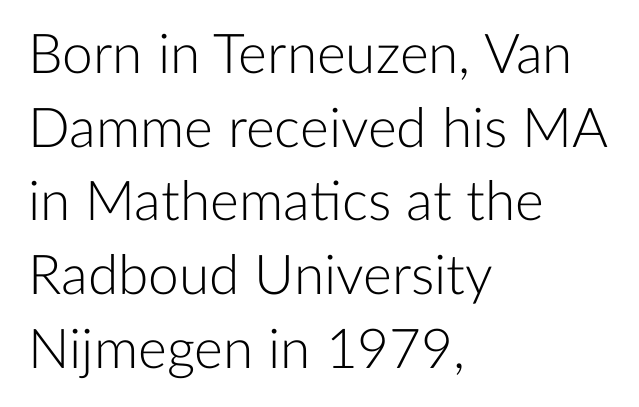
The image shows 55 px light sans-serif type, upright; set left-aligned, normal line spacing (1.34x), normal letter spacing, not underlined; low stroke contrast and a medium x-height.
